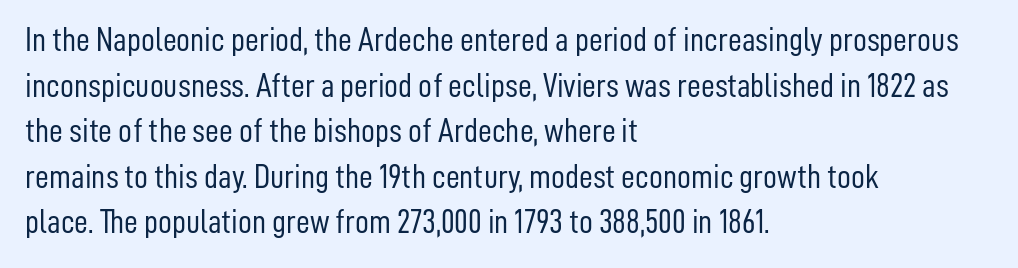
{"serif": "no", "italic": "no", "bold": "no", "weight": "light", "width": "condensed", "stroke_contrast": "low", "x_height": "medium", "monospaced": "no", "underline": "no", "align": "left", "line_spacing": "normal", "line_spacing_ratio": 1.34, "letter_spacing": "normal", "letter_spacing_em": 0.0, "glyph_px": 34}
